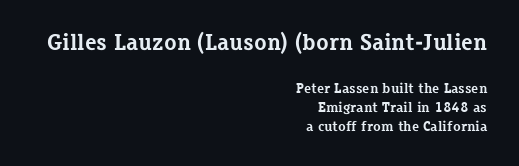
The image shows 23 px bold type, upright; set right-aligned, normal line spacing (1.36x), normal letter spacing, not underlined; the first (top) block is 1.64x larger.
